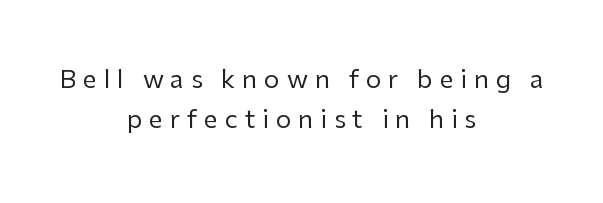
Any mark beneath the type? The region is blank. Compared with a typical body face, this is equally light or lighter still. These lines were composed using upright roman letters. If you folded the block vertically in half, each line would mirror itself in length.
